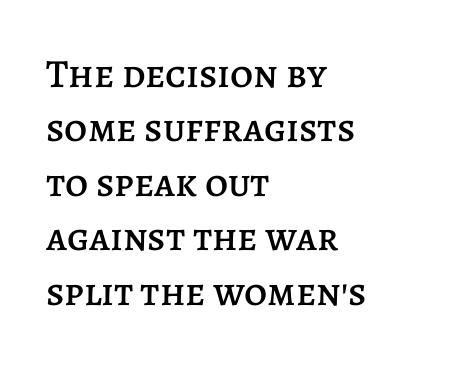
The passage shown is typed in a proportional face where columns would drift. Look at the tracking — it's just the regular setting, nothing added. Underlining? Definitely not there. Quick note: not italic, upright. Alignment: flush left.
